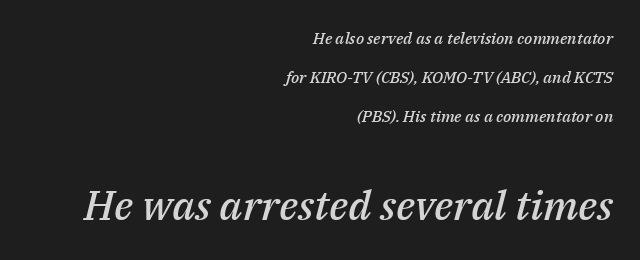
Which of the two is more prominent by size? The second, at the bottom. In terms of letterspacing, this is plain default setting. Set as a demibold, roughly 600 on the weight scale. Notice the wide empty band between every row — that's loose leading. Italic? Definitely — the glyphs are oblique. The passage is arranged like a letterhead date or caption credit — flush right.
